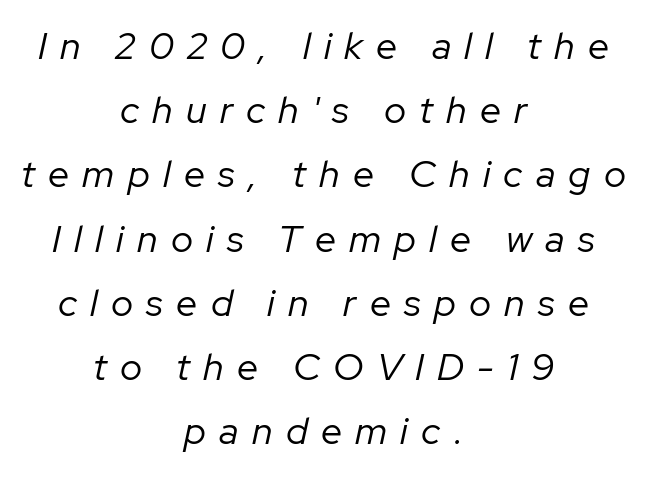
{"italic": "yes", "lean": "right", "slant_degrees": 12, "bold": "no", "weight": "regular", "width": "normal", "stroke_contrast": "low", "x_height": "medium", "monospaced": "no", "underline": "no", "align": "center", "line_spacing": "normal", "line_spacing_ratio": 1.69, "letter_spacing": "wide", "letter_spacing_em": 0.35, "glyph_px": 38}
